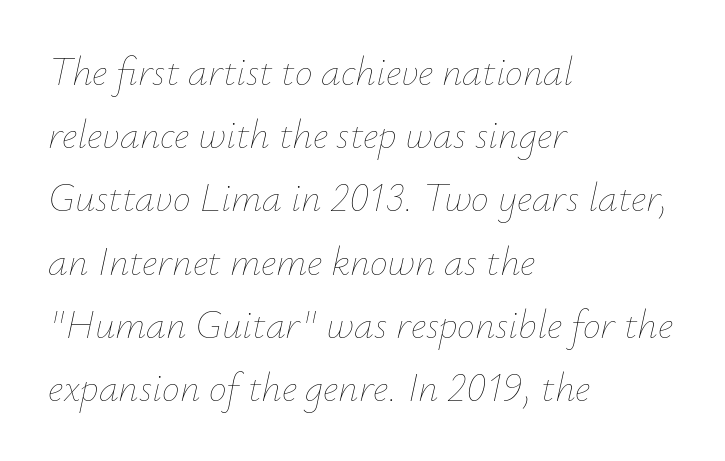
The image shows 40 px thin type, italic (leaning right); set left-aligned, normal line spacing (1.58x), normal letter spacing, not underlined; low stroke contrast and a small x-height.
